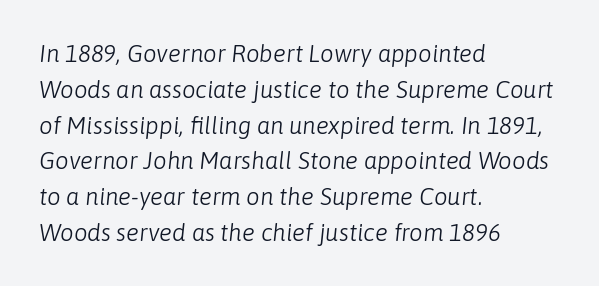
The face used here is rendered with its standard letterfit. A typesetter would mark this as italic. Honestly, there is no underline to notice here at all. Quick note: interline space is typical.
